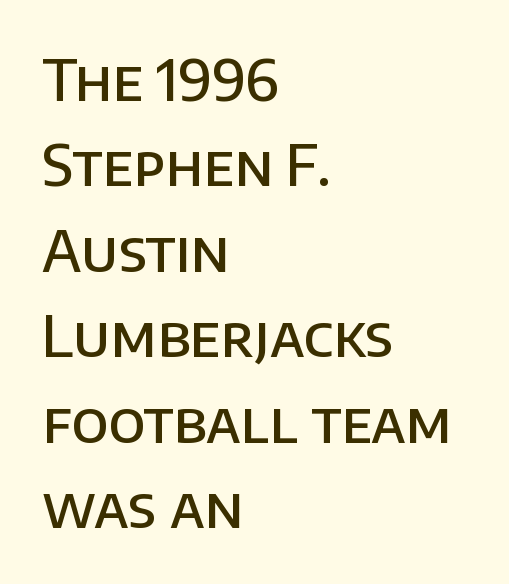
The image shows 57 px semibold sans-serif type, upright; set left-aligned, normal line spacing (1.5x), normal letter spacing, not underlined; low stroke contrast and a large x-height.
